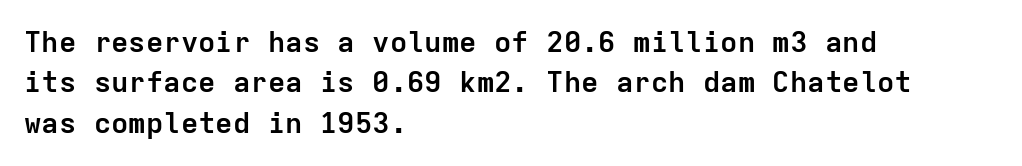
The image shows 29 px semibold sans-serif type, upright, monospaced; set left-aligned, normal line spacing (1.39x), normal letter spacing, not underlined; low stroke contrast and a medium x-height.
